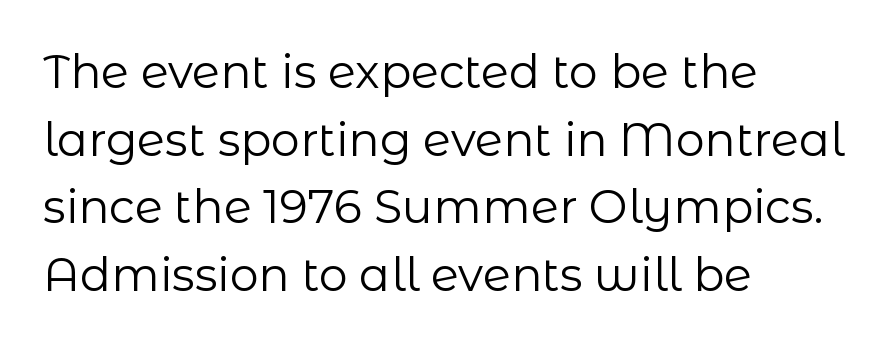
{"serif": "no", "italic": "no", "bold": "no", "weight": "regular", "width": "normal", "stroke_contrast": "low", "x_height": "medium", "monospaced": "no", "underline": "no", "align": "left", "line_spacing": "normal", "line_spacing_ratio": 1.47, "letter_spacing": "normal", "letter_spacing_em": 0.0, "glyph_px": 46}
